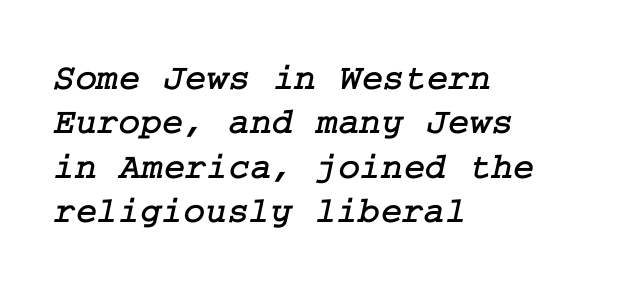
{"serif": "yes", "width": "normal", "stroke_contrast": "low", "x_height": "medium", "underline": "no", "align": "left", "line_spacing_ratio": 1.2, "letter_spacing": "normal", "letter_spacing_em": 0.0, "glyph_px": 37}
